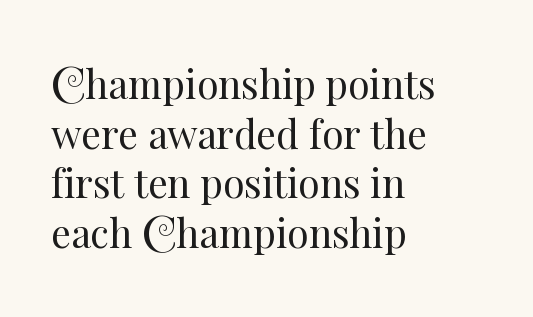
{"italic": "no", "bold": "no", "weight": "regular", "width": "normal", "stroke_contrast": "medium", "x_height": "small", "monospaced": "no", "underline": "no", "align": "left", "line_spacing": "normal", "line_spacing_ratio": 1.27, "letter_spacing": "normal", "letter_spacing_em": 0.0, "glyph_px": 39}
